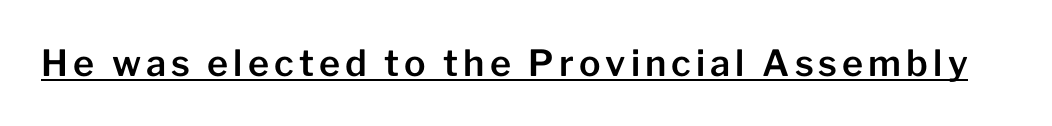
{"serif": "no", "italic": "no", "width": "normal", "stroke_contrast": "low", "x_height": "medium", "monospaced": "no", "underline": "yes", "glyph_px": 36}
